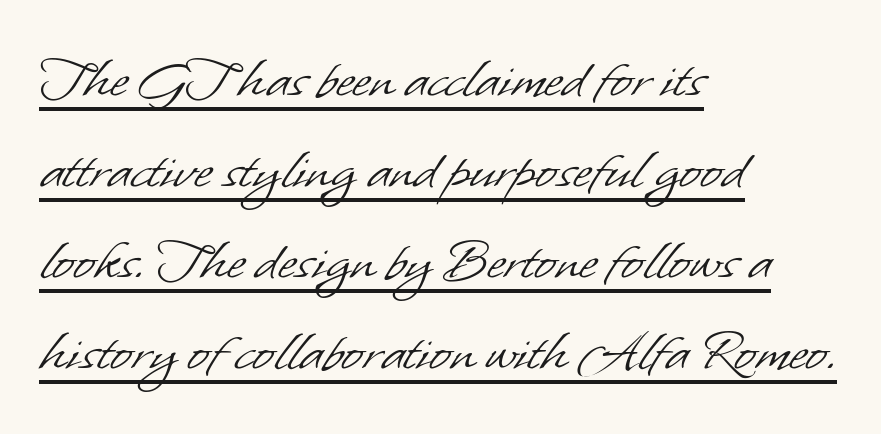
Caption: standard tracking, unaltered. The weight would be labelled regular, book, light, or lighter still. Notice how the passage keeps a crisp vertical edge on the left only. Spacing verdict: proportional, widths tailored to each character. The passage shown is typeset with a sans-serif family.
